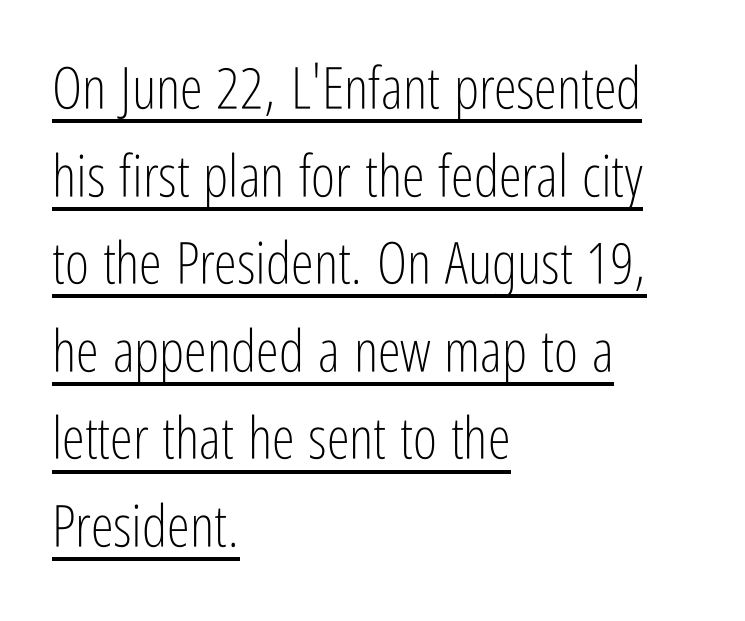
The image shows 58 px light, condensed sans-serif type, upright; set left-aligned, normal line spacing (1.51x), normal letter spacing, underlined; low stroke contrast and a medium x-height.
